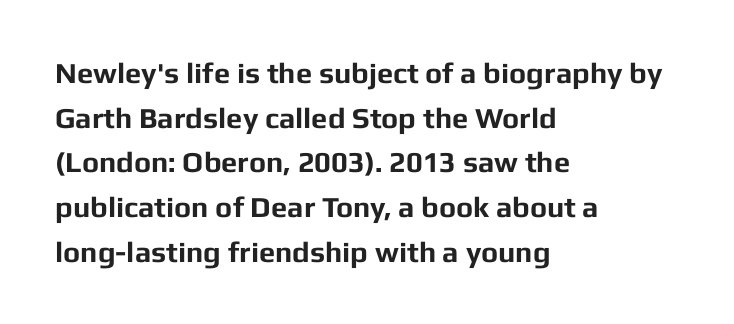
The image shows 29 px bold sans-serif type, upright; set left-aligned, normal line spacing (1.54x), normal letter spacing, not underlined; low stroke contrast and a medium x-height.
